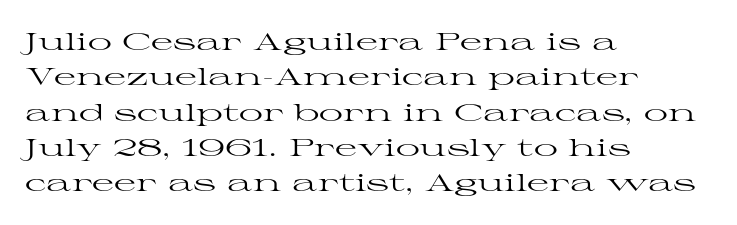
Tracking value appears to be zero — textbook default spacing. Posture: straight, roman, zero tilt. Leftover space on each line is placed entirely after the last word. This is not heavy type; no bold has been used.
